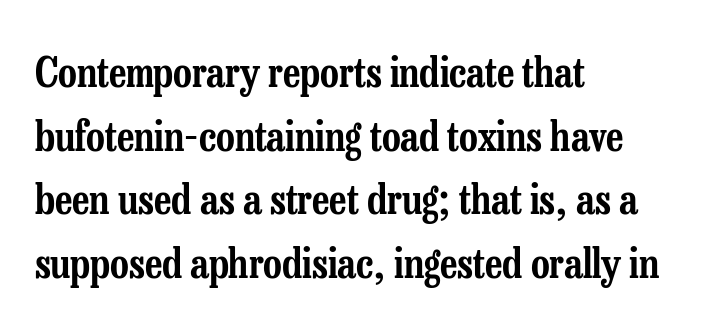
{"serif": "yes", "italic": "no", "width": "condensed", "stroke_contrast": "low", "x_height": "medium", "monospaced": "no", "underline": "no", "align": "left", "line_spacing": "normal", "line_spacing_ratio": 1.55, "letter_spacing": "normal", "letter_spacing_em": 0.0, "glyph_px": 41}
